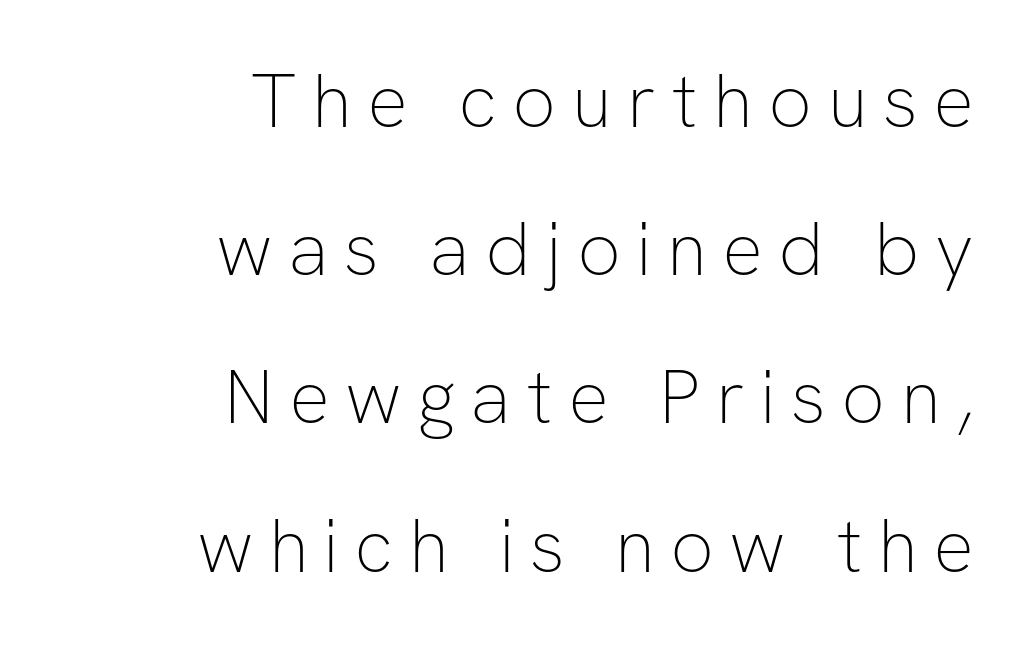
Q: Is the text bold? A: No.
Q: Is the text italic (slanted)? A: No, it is upright.
Q: Is the typeface a serif or a sans-serif typeface? A: Sans-serif.
Q: Is the text underlined? A: No.
Q: How is the paragraph aligned? A: Right-aligned.
Q: Is the spacing between letters normal or unusually wide? A: Unusually wide.
Q: Is the spacing between lines tight, normal or loose? A: Loose.
Q: Width (condensed, normal, or wide)? A: Normal.
Q: Stroke contrast? A: Low.
Q: x-height? A: Medium.
Q: Monospaced? A: No.
